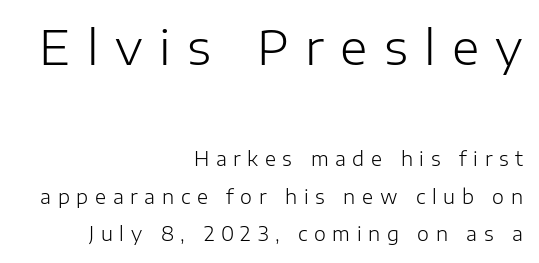
Q: Is the text bold? A: No.
Q: Is the text italic (slanted)? A: No, it is upright.
Q: Is the typeface a serif or a sans-serif typeface? A: Sans-serif.
Q: Is the text underlined? A: No.
Q: How is the paragraph aligned? A: Right-aligned.
Q: Is the spacing between letters normal or unusually wide? A: Unusually wide.
Q: Is the spacing between lines tight, normal or loose? A: Loose.
Q: Which block of text is set in a larger size, the first (top) or the second (bottom)? A: The first (top) one.
Q: Width (condensed, normal, or wide)? A: Normal.
Q: Stroke contrast? A: Low.
Q: x-height? A: Medium.
Q: Monospaced? A: No.
